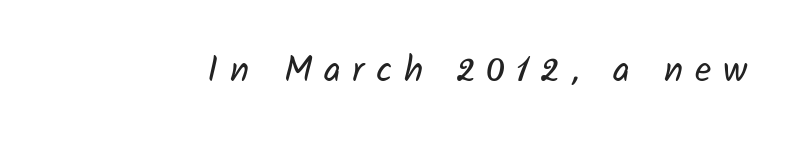
{"serif": "no", "bold": "no", "weight": "regular", "width": "normal", "stroke_contrast": "low", "x_height": "medium", "monospaced": "no", "underline": "no", "letter_spacing": "wide", "letter_spacing_em": 0.32, "glyph_px": 36}
